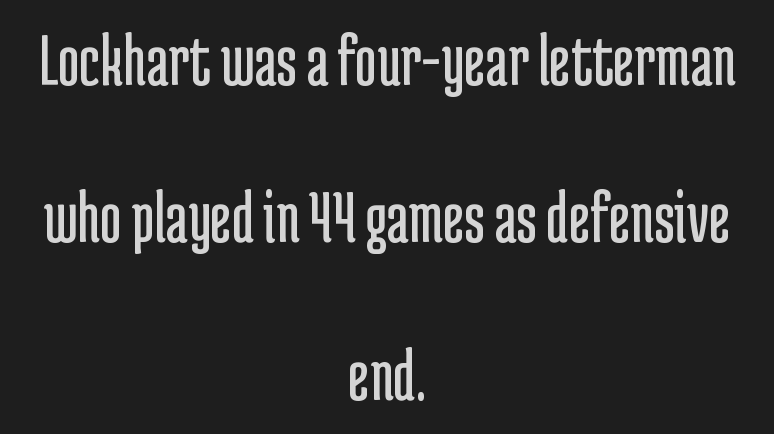
Rows of type keep a wide berth in the vertical direction. Unmarked baselines from the first word to the last. The face looks like a standard text weight, possibly lighter. The letters stand upright; this is a roman face. What stands out about the letter spacing? Nothing — it is the standard amount.
